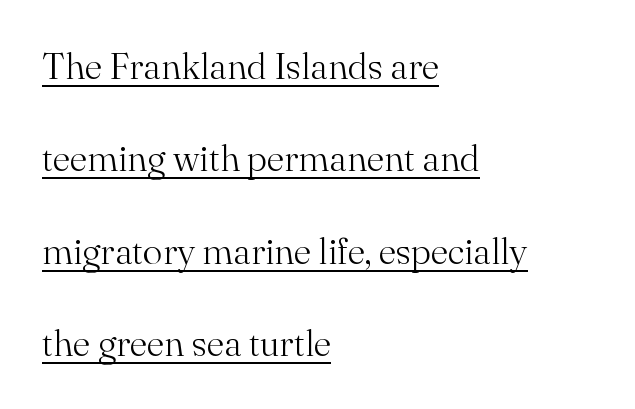
Between one letter and the next there's only the usual sliver of space. The designer dialed line spacing up above the default. If you drew a ruler down the left edge, every line would touch it. Is there an underline? Yes — a line sits under the letters. This is roman type, the default non-slanted kind.
